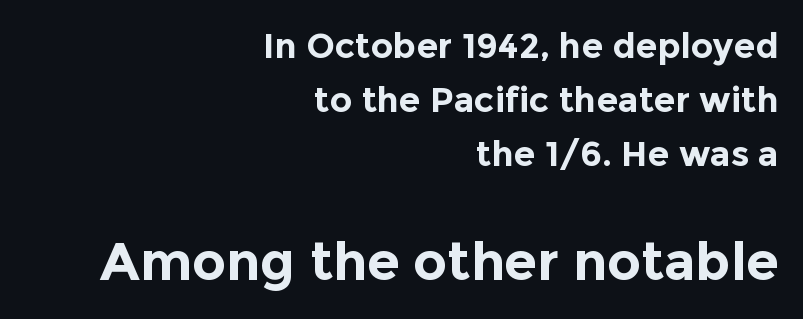
The font family rendered here belongs to the sans-serif group. Each new line begins a customary step beneath the previous one. The letters sit at their default tracking, neither squeezed nor spread. Note the varied advance widths — an 'i' is clearly narrower than an 'm'. The gap between lines stays unmarked. Is there any slant? The stems are plumb.
